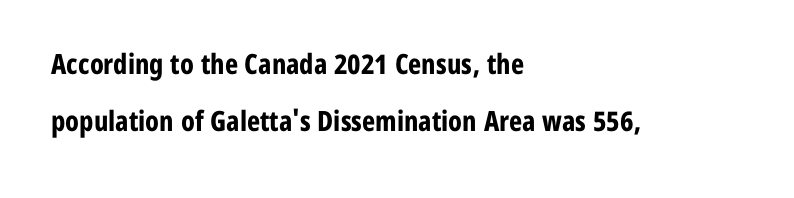
No word sits above an underline. In terms of leading, this rendering errs on the spacious side. The glyphs have the mass of a bold cut. The passage shown has conventional tracking throughout. When letters stand straight like this, we call the style roman or upright. Check where the strokes stop: nothing finishes them off — pure sans.
